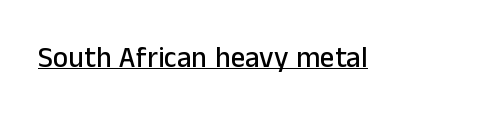
Q: Is the text italic (slanted)? A: No, it is upright.
Q: Is the typeface a serif or a sans-serif typeface? A: Sans-serif.
Q: Is the text underlined? A: Yes.
Q: Is the spacing between letters normal or unusually wide? A: Normal.
Q: Width (condensed, normal, or wide)? A: Normal.
Q: Stroke contrast? A: Low.
Q: x-height? A: Medium.
Q: Monospaced? A: No.
